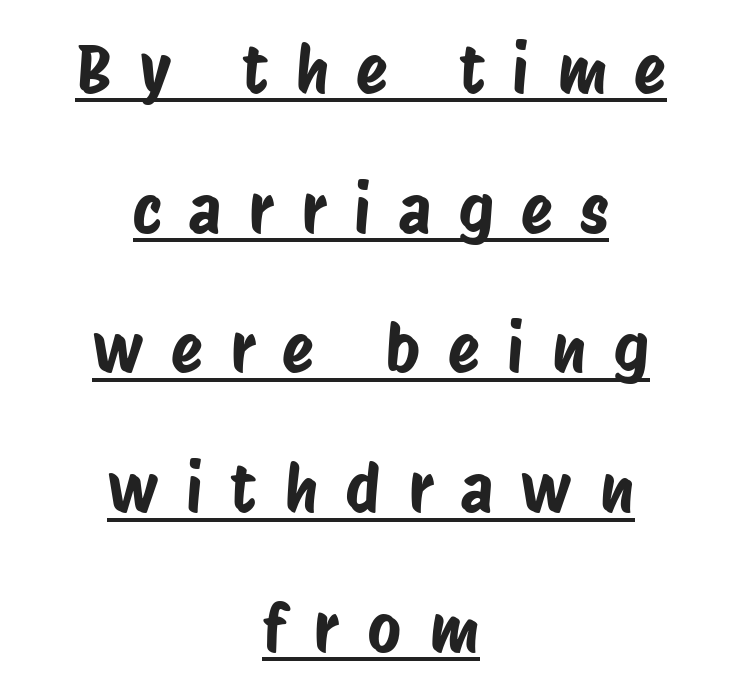
Q: Is the typeface a serif or a sans-serif typeface? A: Sans-serif.
Q: Is the text underlined? A: Yes.
Q: How is the paragraph aligned? A: Centered.
Q: Is the spacing between letters normal or unusually wide? A: Unusually wide.
Q: Is the spacing between lines tight, normal or loose? A: Loose.
Q: Width (condensed, normal, or wide)? A: Condensed.
Q: Stroke contrast? A: Low.
Q: x-height? A: Large.
Q: Monospaced? A: No.
